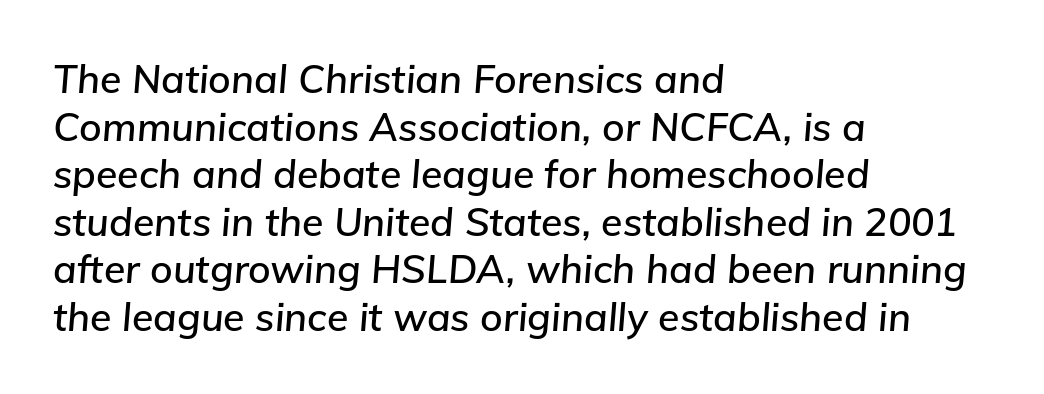
The image shows 39 px text type, italic (leaning right); set left-aligned, line spacing 1.22x, normal letter spacing, not underlined; low stroke contrast and a medium x-height.
